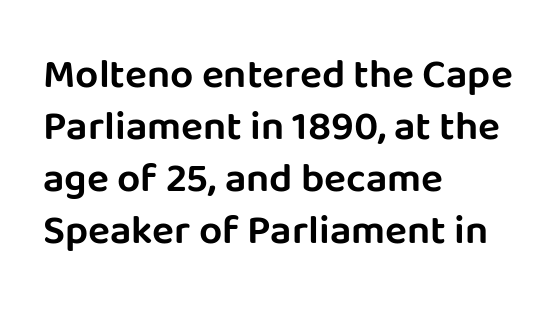
Students, observe: this is what conventionally led text looks like. Each word holds together tightly as a unit, with standard inter-letter gaps. Leftover space on each line is placed entirely after the last word. The designer went with a sans here, leaving each stem footless. You could not count columns in this text — the font is proportionally spaced.
